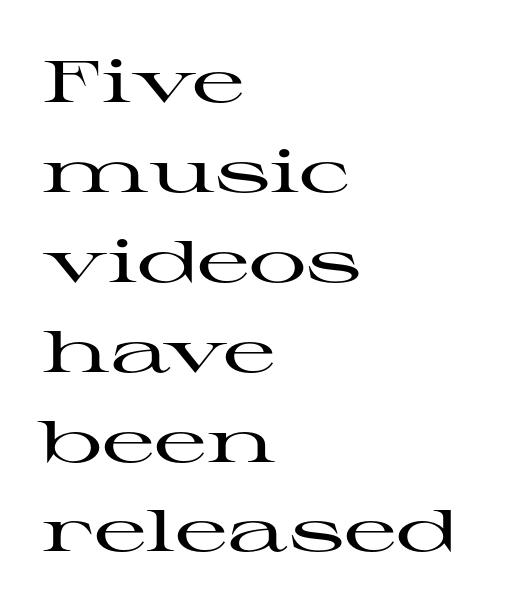
Interline gaps are of average width in this sample. Serif or sans? Serif — the stroke terminals have little feet. A typesetter would call this proportional, since set widths differ per character. You can tell it's not italic because the verticals are truly vertical.
